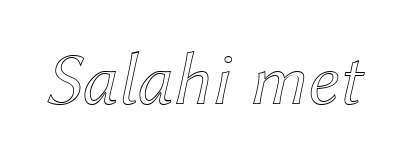
{"italic": "yes", "lean": "right", "slant_degrees": 12, "width": "normal", "x_height": "medium", "monospaced": "no", "underline": "no", "letter_spacing": "normal", "letter_spacing_em": 0.0, "glyph_px": 75}
